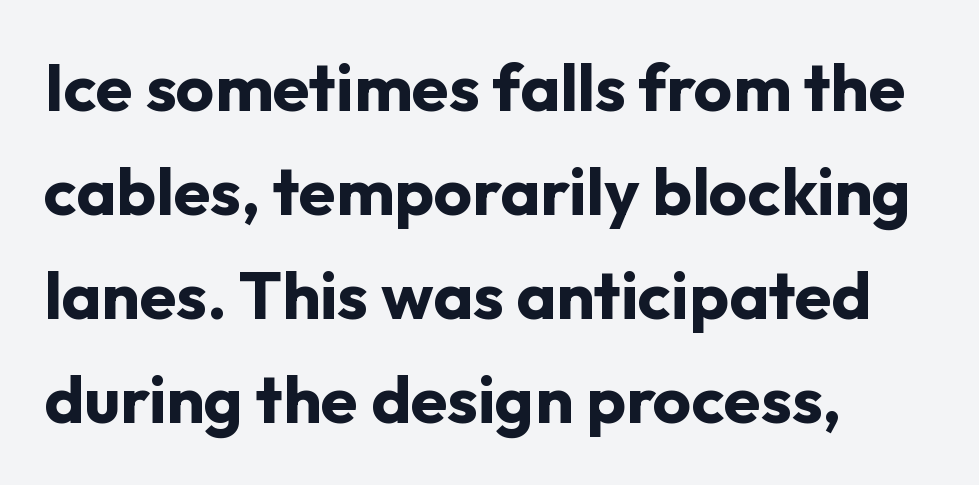
Posture: vertical. Compared with a centered layout, this one pins lines to the left instead. A typesetter would call this zero additional tracking. This rendering features lettering with no underline. If you measured baseline to baseline, you'd find a middling distance. No feet cap the strokes, marking this as sans-serif type.
